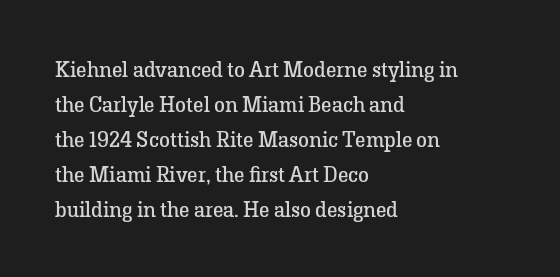
Every stem runs plumb, perpendicular to the baseline. Ink coverage per letter is moderate at most. Does extra space separate the letters? No, they use regular spacing. Line starts are locked; line ends wander. If you measured baseline to baseline, you'd find a middling distance.
